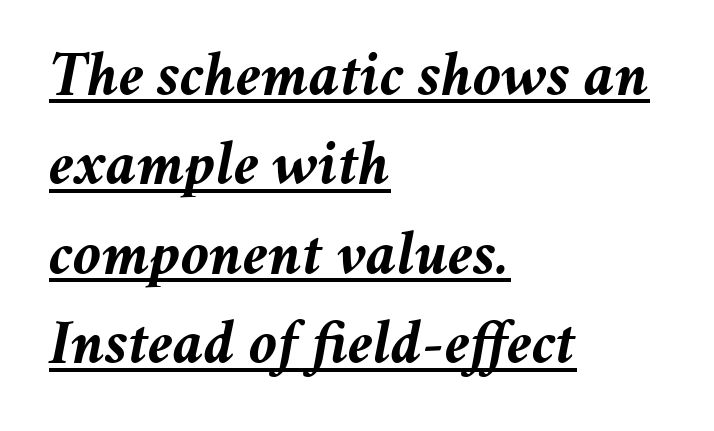
{"italic": "yes", "lean": "right", "slant_degrees": 11, "bold": "yes", "weight": "semibold", "width": "normal", "stroke_contrast": "medium", "x_height": "medium", "monospaced": "no", "underline": "yes", "align": "left", "line_spacing": "normal", "line_spacing_ratio": 1.42, "letter_spacing": "normal", "letter_spacing_em": 0.0, "glyph_px": 63}
